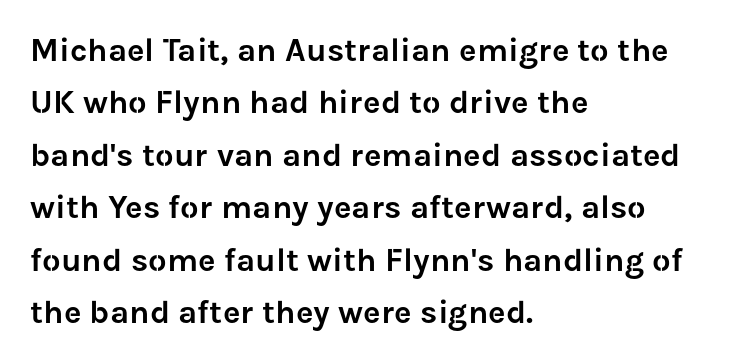
The image shows 33 px sans-serif type, upright; set left-aligned, normal line spacing (1.59x), normal letter spacing, not underlined; low stroke contrast and a medium x-height.
